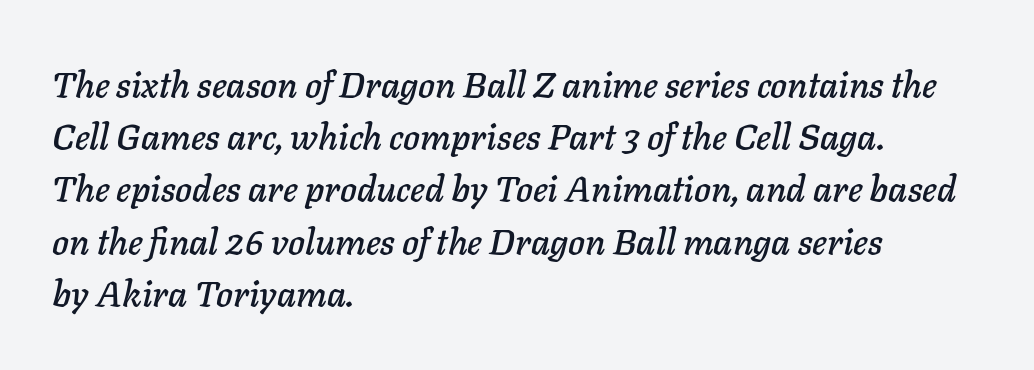
Spacing verdict: proportional, widths tailored to each character. Regarding leading, the lines here are spaced in the standard way. The whole block is typeset with a tilt. The paragraph has a hard left edge and a soft right edge.
